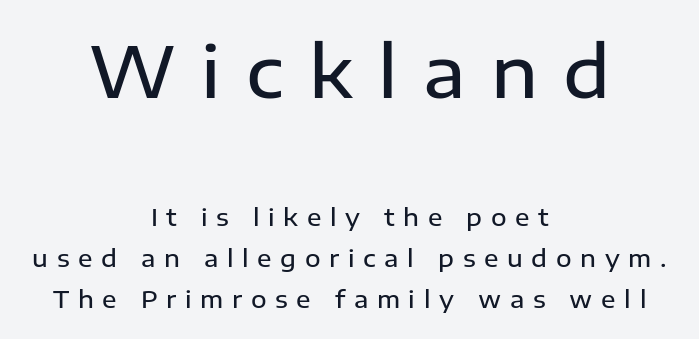
{"serif": "no", "italic": "no", "bold": "semi", "weight": "semibold", "width": "normal", "stroke_contrast": "low", "x_height": "medium", "monospaced": "no", "underline": "no", "align": "center", "line_spacing": "normal", "line_spacing_ratio": 1.7, "letter_spacing": "wide", "letter_spacing_em": 0.36, "larger_block": "first", "size_ratio": 2.96, "glyph_px": 71}
